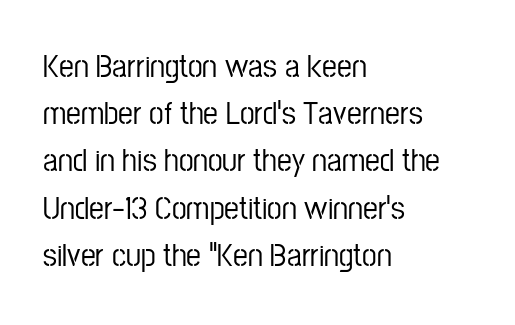
Q: Is the text italic (slanted)? A: No, it is upright.
Q: Is the typeface a serif or a sans-serif typeface? A: Sans-serif.
Q: Is the text underlined? A: No.
Q: How is the paragraph aligned? A: Left-aligned.
Q: Is the spacing between letters normal or unusually wide? A: Normal.
Q: Is the spacing between lines tight, normal or loose? A: Normal.
Q: Width (condensed, normal, or wide)? A: Condensed.
Q: Stroke contrast? A: Low.
Q: x-height? A: Medium.
Q: Monospaced? A: No.
